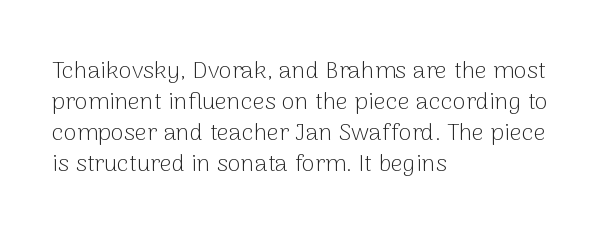
{"italic": "no", "bold": "no", "underline": "no", "align": "left", "line_spacing": "normal", "line_spacing_ratio": 1.29, "letter_spacing": "normal", "letter_spacing_em": 0.0, "glyph_px": 24}
